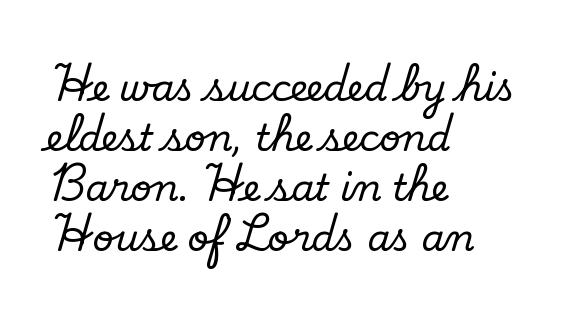
Letterform terminals end in serifs throughout the passage. Each letter keeps its own natural width here, so spacing adapts to shape. Lines of text with bare space underneath. Observe the ordinary spacing: letters are neighbours, not strangers.
